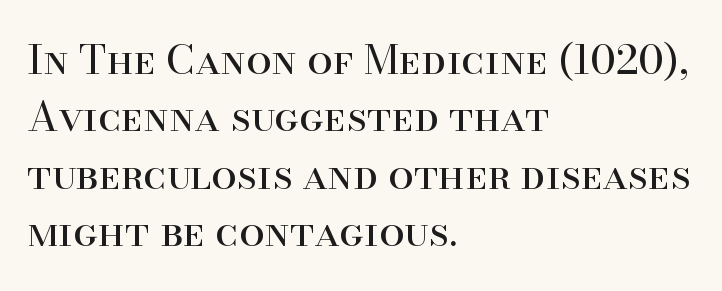
Here the designer chose a conventional face with non-uniform glyph widths. A bare baseline throughout the passage. Each letter's strokes conclude with small projecting serifs. Nothing unusual about the tracking: characters are spaced as the font intends.
